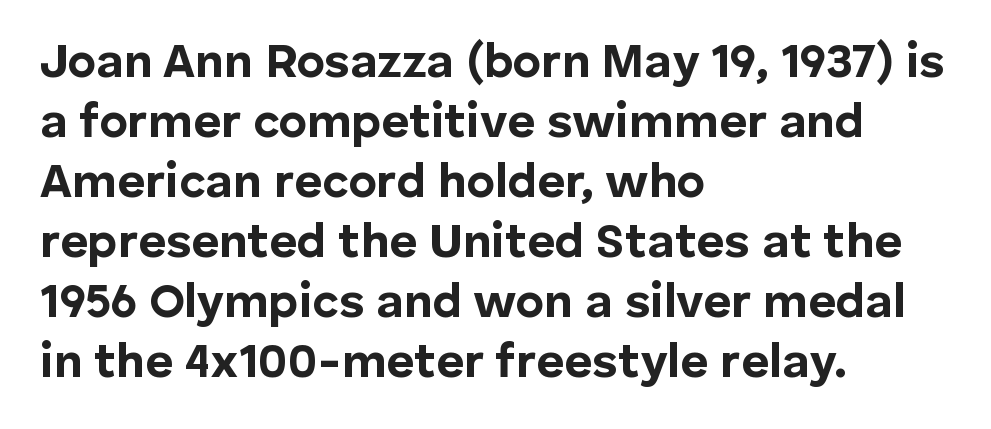
Q: Is the text bold? A: Yes.
Q: Is the text italic (slanted)? A: No, it is upright.
Q: Is the typeface a serif or a sans-serif typeface? A: Sans-serif.
Q: Is the text underlined? A: No.
Q: How is the paragraph aligned? A: Left-aligned.
Q: Is the spacing between letters normal or unusually wide? A: Normal.
Q: Is the spacing between lines tight, normal or loose? A: Normal.
Q: Width (condensed, normal, or wide)? A: Normal.
Q: Stroke contrast? A: Low.
Q: x-height? A: Medium.
Q: Monospaced? A: No.
